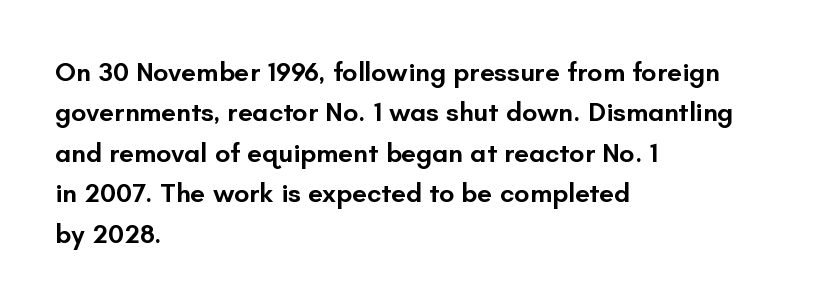
Glyph-to-glyph distance matches everyday printed text. Beneath every word, the page is bare. What's the leading like? Ordinary, nothing unusual. Typographic density is moderately raised because the face is semibold. Vertical strokes here are truly vertical.
